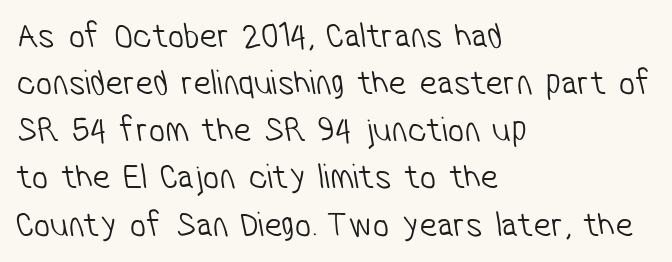
Q: Is the text bold? A: No.
Q: Is the typeface a serif or a sans-serif typeface? A: Sans-serif.
Q: Is the text underlined? A: No.
Q: How is the paragraph aligned? A: Left-aligned.
Q: Is the spacing between letters normal or unusually wide? A: Normal.
Q: Is the spacing between lines tight, normal or loose? A: Normal.
Q: Width (condensed, normal, or wide)? A: Condensed.
Q: Stroke contrast? A: Low.
Q: x-height? A: Medium.
Q: Monospaced? A: No.
